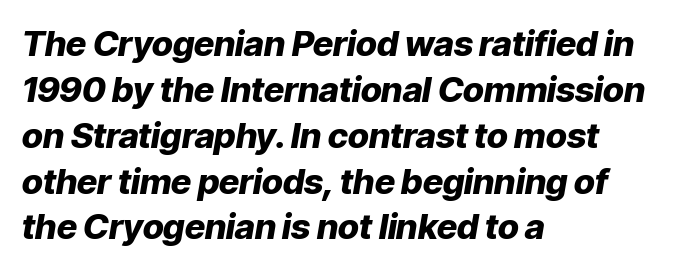
The image shows 35 px heavy type, italic (leaning right); set left-aligned, normal line spacing (1.31x), normal letter spacing, not underlined; low stroke contrast and a medium x-height.
